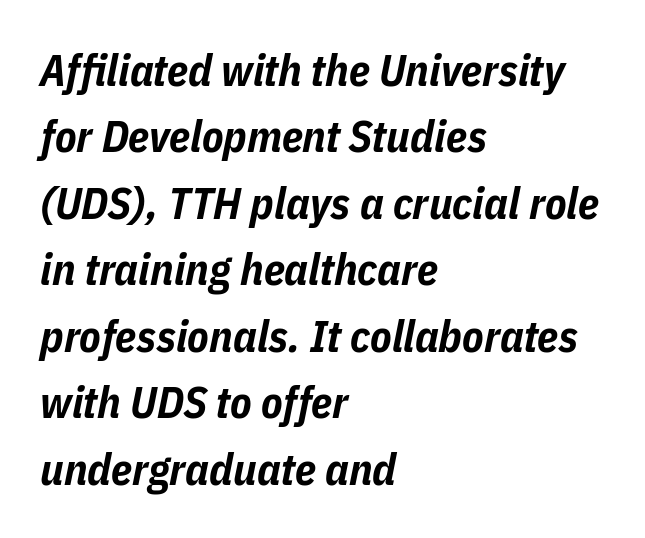
{"italic": "yes", "lean": "right", "slant_degrees": 11, "bold": "yes", "weight": "bold", "width": "condensed", "stroke_contrast": "low", "x_height": "medium", "monospaced": "no", "underline": "no", "align": "left", "line_spacing": "normal", "line_spacing_ratio": 1.51, "letter_spacing": "normal", "letter_spacing_em": 0.0, "glyph_px": 44}
